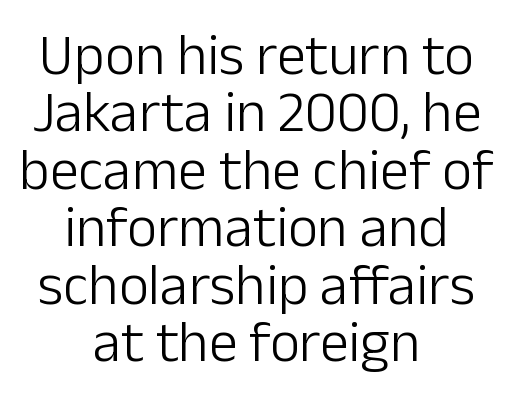
The image shows 58 px light sans-serif type, upright; set centered, tight line spacing (0.99x), normal letter spacing, not underlined; low stroke contrast and a medium x-height.
